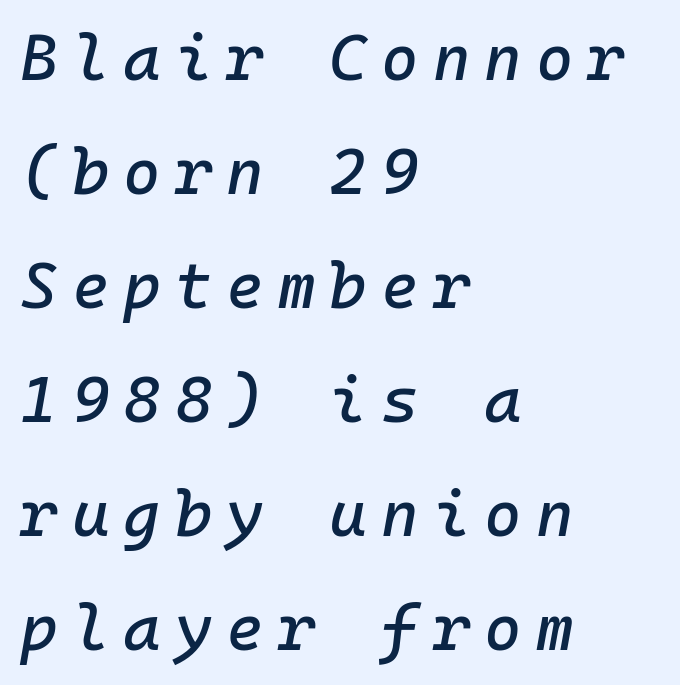
What stands out about the letter spacing? Its width — letters are far apart. Style check: oblique. The ragged edge is on the right, which tells us the setting is flush left. Underlining? Definitely not there. This sample has the even, mechanical cadence of fixed-width lettering.
